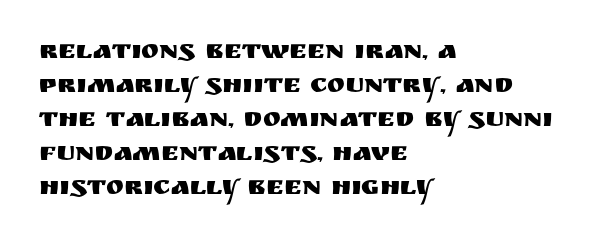
This sample uses plain, unmodified letter spacing. The setting favours the left margin, as ordinary paragraphs usually do. Does the lettering tilt? It doesn't — this is upright. Is there much room between lines? A standard amount, neither cramped nor airy.
